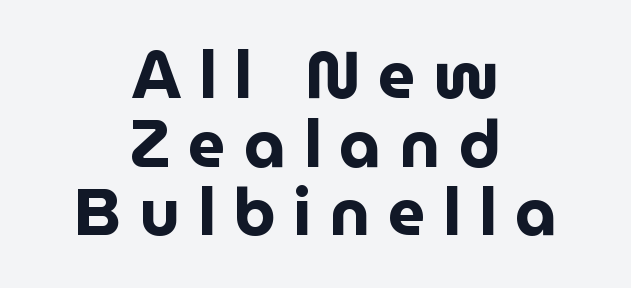
The image shows 66 px bold sans-serif type, upright; set centered, tight line spacing (1.04x), unusually wide letter spacing (+0.27 em), not underlined; low stroke contrast and a medium x-height.
